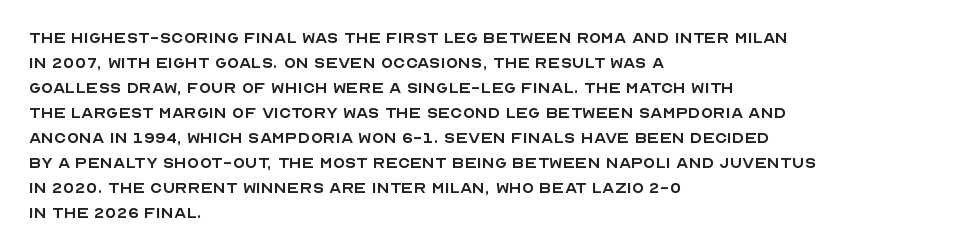
Q: Is the text bold? A: No.
Q: Is the text italic (slanted)? A: No, it is upright.
Q: Is the text underlined? A: No.
Q: How is the paragraph aligned? A: Left-aligned.
Q: Is the spacing between letters normal or unusually wide? A: Normal.
Q: Is the spacing between lines tight, normal or loose? A: Normal.
